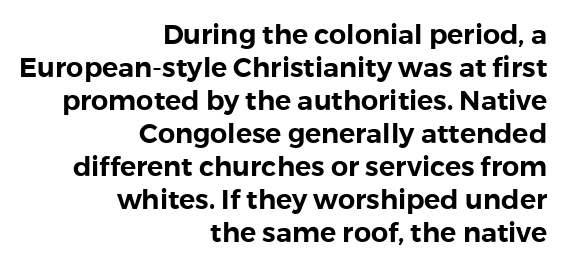
Q: Is the text italic (slanted)? A: No, it is upright.
Q: Is the text underlined? A: No.
Q: How is the paragraph aligned? A: Right-aligned.
Q: Is the spacing between letters normal or unusually wide? A: Normal.
